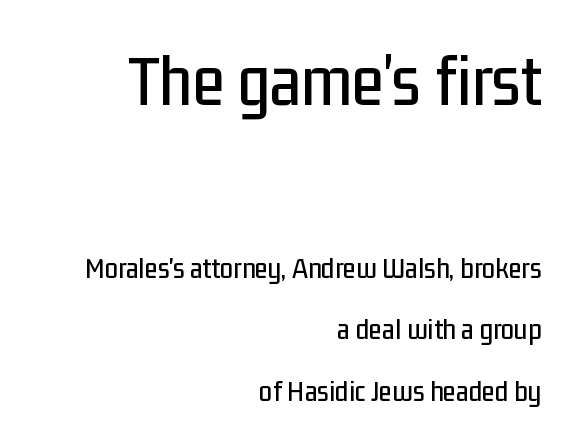
Q: Is the text italic (slanted)? A: No, it is upright.
Q: Is the typeface a serif or a sans-serif typeface? A: Sans-serif.
Q: Is the text underlined? A: No.
Q: How is the paragraph aligned? A: Right-aligned.
Q: Is the spacing between letters normal or unusually wide? A: Normal.
Q: Is the spacing between lines tight, normal or loose? A: Loose.
Q: Which block of text is set in a larger size, the first (top) or the second (bottom)? A: The first (top) one.
Q: Width (condensed, normal, or wide)? A: Condensed.
Q: Stroke contrast? A: Low.
Q: x-height? A: Medium.
Q: Monospaced? A: No.
